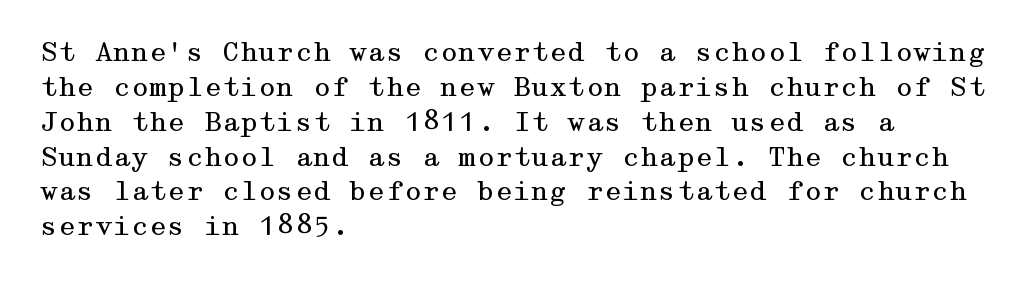
The strip under each line holds only bare page. Short note: letters normally spaced. The axis of the letterforms is exactly vertical. Line spacing here is normal. The rendering anchors every line to the left-hand side.
